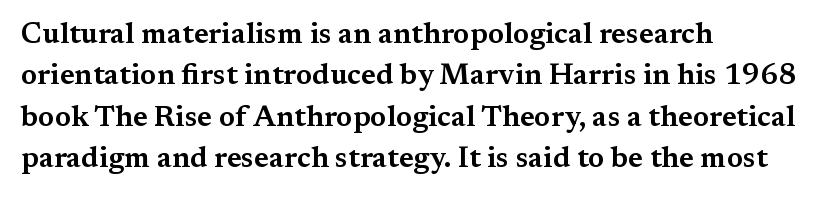
Q: Is the text italic (slanted)? A: No, it is upright.
Q: Is the typeface a serif or a sans-serif typeface? A: Serif.
Q: Is the text underlined? A: No.
Q: How is the paragraph aligned? A: Left-aligned.
Q: Is the spacing between letters normal or unusually wide? A: Normal.
Q: Is the spacing between lines tight, normal or loose? A: Normal.
Q: Width (condensed, normal, or wide)? A: Wide.
Q: Stroke contrast? A: Medium.
Q: x-height? A: Medium.
Q: Monospaced? A: No.
